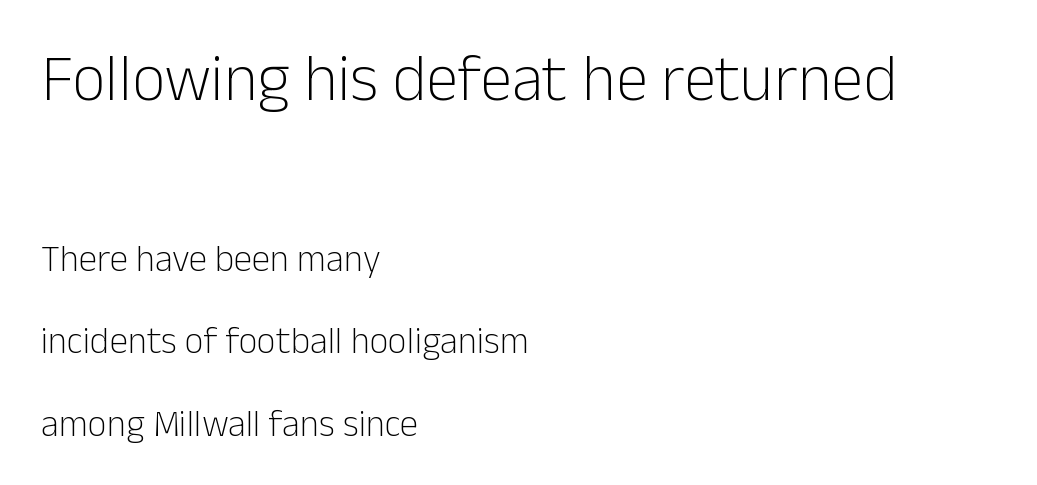
The image shows 65 px light sans-serif type, upright; set left-aligned, loose line spacing (2.22x), normal letter spacing, not underlined; the first (top) block is 1.76x larger; low stroke contrast and a medium x-height.
